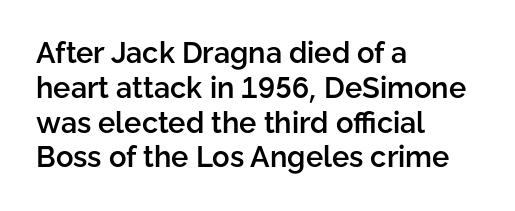
The image shows 29 px semibold sans-serif type, upright; set left-aligned, line spacing 1.2x, normal letter spacing, not underlined; low stroke contrast and a medium x-height.
